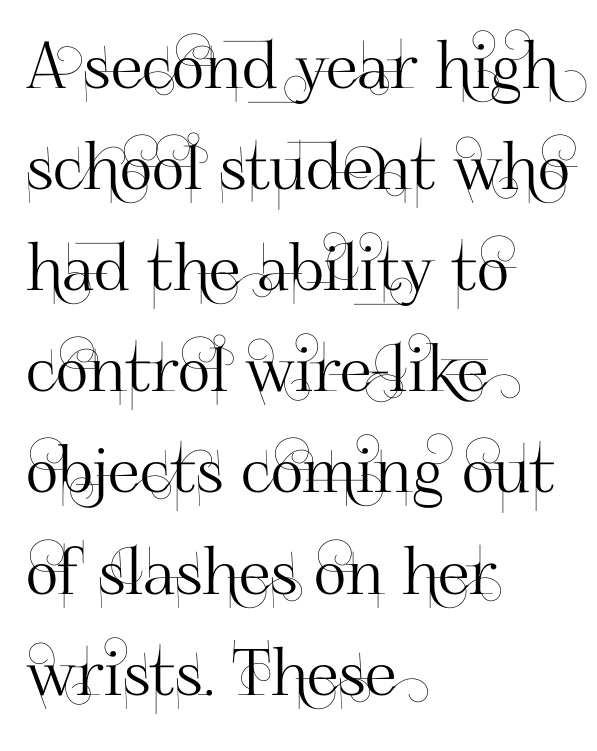
The image shows 64 px sans-serif type, upright; set left-aligned, normal line spacing (1.58x), normal letter spacing, not underlined; high stroke contrast and a small x-height.
